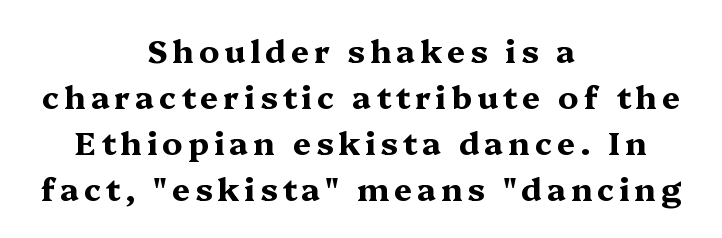
Q: Is the text bold? A: Yes.
Q: Is the text italic (slanted)? A: No, it is upright.
Q: Is the typeface a serif or a sans-serif typeface? A: Serif.
Q: Is the text underlined? A: No.
Q: How is the paragraph aligned? A: Centered.
Q: Is the spacing between lines tight, normal or loose? A: Normal.
Q: Width (condensed, normal, or wide)? A: Wide.
Q: Stroke contrast? A: Medium.
Q: x-height? A: Medium.
Q: Monospaced? A: No.
